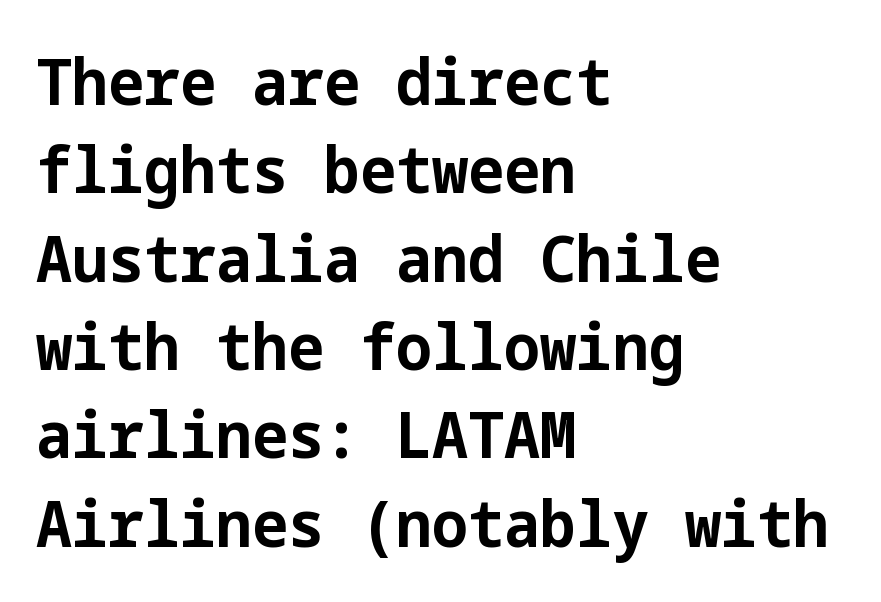
{"serif": "no", "italic": "no", "bold": "yes", "weight": "bold", "width": "normal", "stroke_contrast": "low", "x_height": "medium", "underline": "no", "align": "left", "line_spacing": "normal", "line_spacing_ratio": 1.38, "letter_spacing": "normal", "letter_spacing_em": 0.0, "glyph_px": 64}
